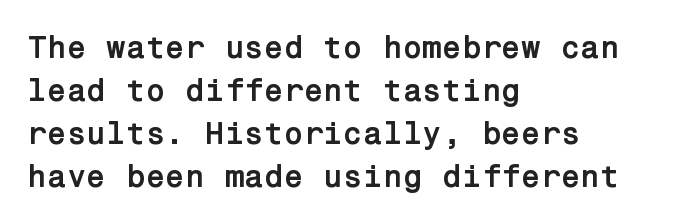
{"serif": "no", "italic": "no", "bold": "yes", "weight": "semibold", "width": "normal", "stroke_contrast": "low", "x_height": "medium", "underline": "no", "align": "left", "line_spacing": "normal", "line_spacing_ratio": 1.34, "letter_spacing": "normal", "letter_spacing_em": 0.0, "glyph_px": 32}
